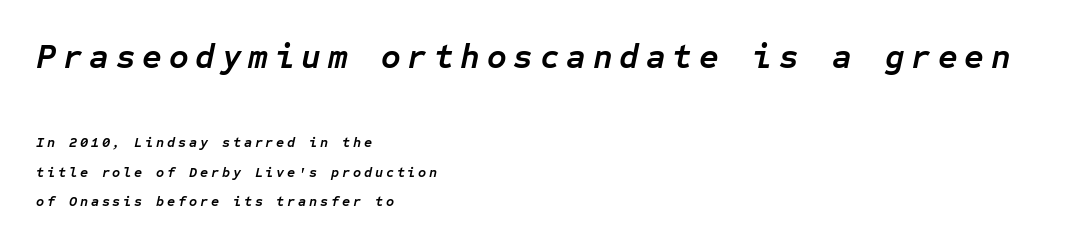
The image shows 34 px semibold type, italic (leaning right), monospaced; set left-aligned, loose line spacing (2.09x), unusually wide letter spacing (+0.2 em), not underlined; the first (top) block is 2.43x larger; low stroke contrast and a medium x-height.
